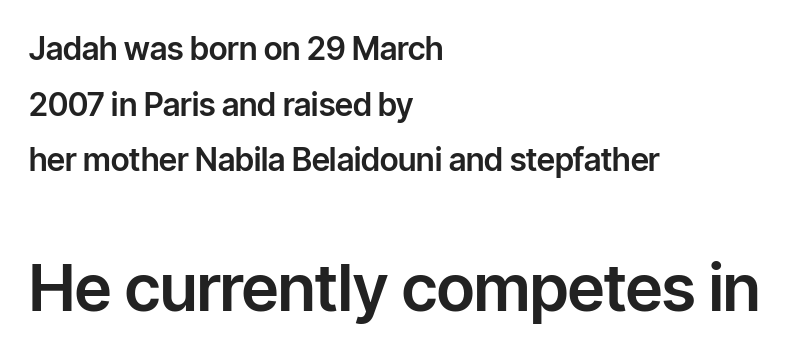
The image shows 65 px sans-serif type, upright; set left-aligned, line spacing 1.74x, normal letter spacing, not underlined; the second (bottom) block is 2.03x larger; low stroke contrast and a medium x-height.
